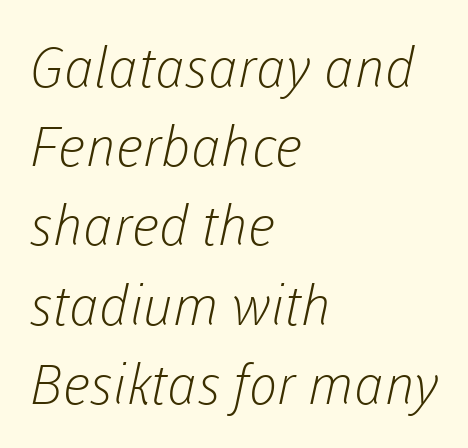
Q: Is the text bold? A: No.
Q: Is the typeface a serif or a sans-serif typeface? A: Sans-serif.
Q: Is the text underlined? A: No.
Q: How is the paragraph aligned? A: Left-aligned.
Q: Is the spacing between letters normal or unusually wide? A: Normal.
Q: Is the spacing between lines tight, normal or loose? A: Normal.
Q: Width (condensed, normal, or wide)? A: Normal.
Q: Stroke contrast? A: Low.
Q: x-height? A: Medium.
Q: Monospaced? A: No.
